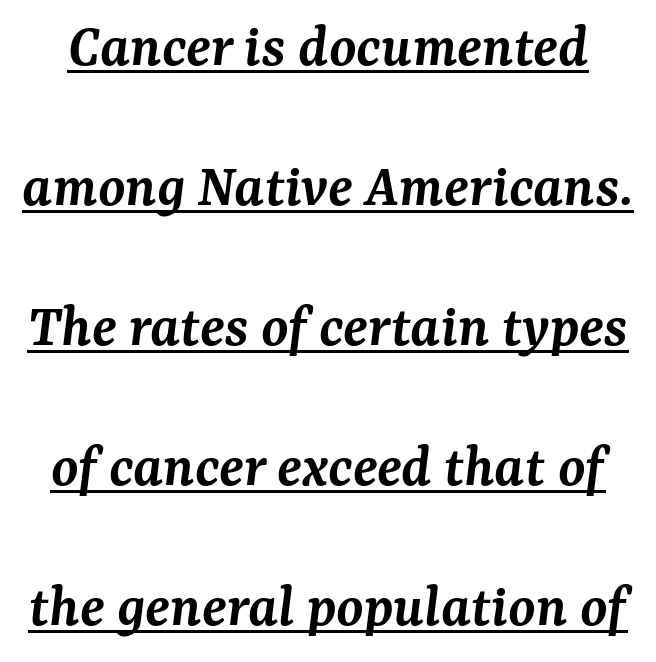
{"serif": "yes", "italic": "yes", "lean": "right", "slant_degrees": 7, "bold": "semi", "weight": "semibold", "width": "normal", "stroke_contrast": "medium", "x_height": "medium", "monospaced": "no", "underline": "yes", "line_spacing": "loose", "line_spacing_ratio": 2.26, "letter_spacing": "normal", "letter_spacing_em": 0.0, "glyph_px": 62}
